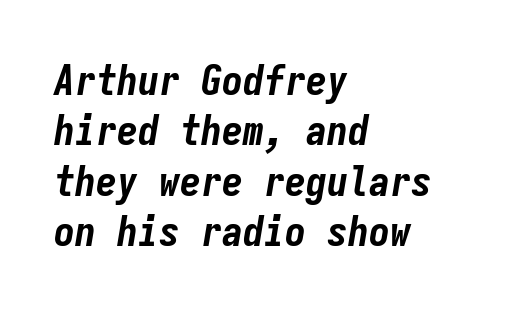
{"italic": "yes", "lean": "right", "slant_degrees": 9, "bold": "yes", "weight": "bold", "width": "condensed", "stroke_contrast": "low", "x_height": "medium", "monospaced": "yes", "underline": "no", "align": "left", "line_spacing_ratio": 1.2, "letter_spacing": "normal", "letter_spacing_em": 0.0, "glyph_px": 42}
